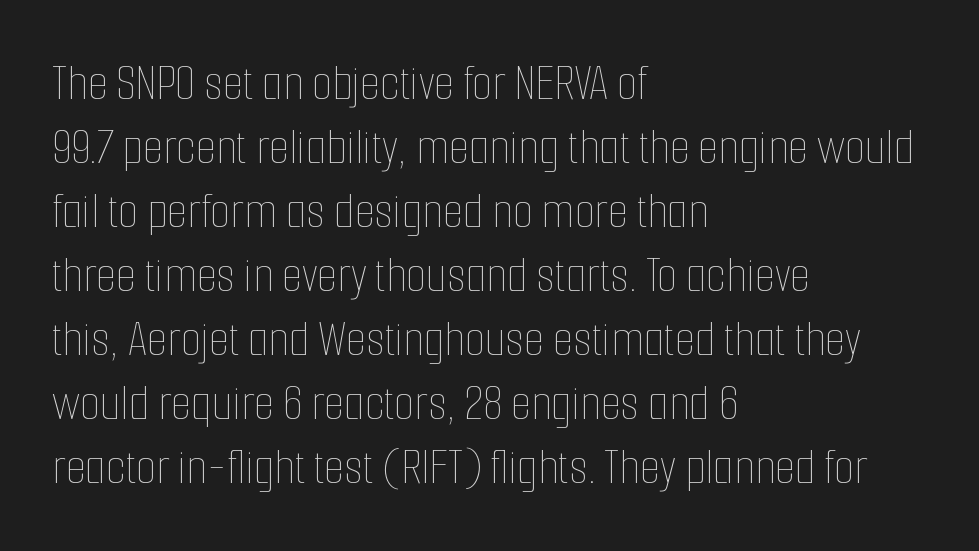
{"italic": "no", "bold": "no", "weight": "thin", "width": "condensed", "stroke_contrast": "low", "x_height": "medium", "monospaced": "no", "underline": "no", "align": "left", "line_spacing_ratio": 1.23, "letter_spacing": "normal", "letter_spacing_em": 0.0, "glyph_px": 52}
